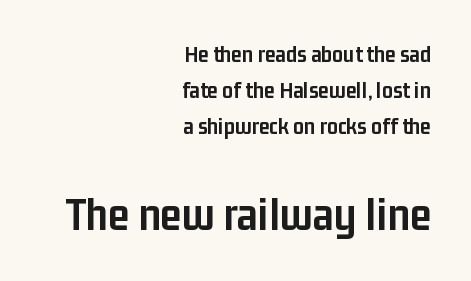
The image shows 48 px semibold, condensed sans-serif type, upright; set right-aligned, normal line spacing (1.51x), normal letter spacing, not underlined; the second (bottom) block is 2.0x larger; low stroke contrast and a medium x-height.
